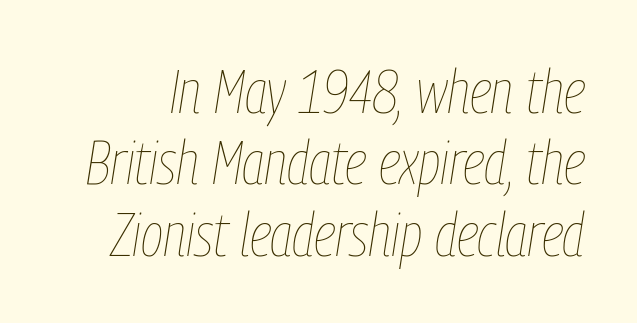
Check the space under the baseline: it is left empty. There's an unmistakable incline to the writing here. Honestly, the letter spacing is just normal — you wouldn't notice it. The letters look calm and open, with moderate or lighter stems. A typesetter would call this proportional, since set widths differ per character.
